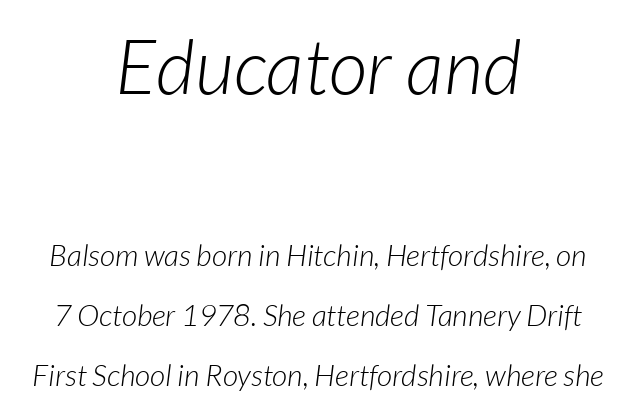
Larger block? The one above; the one below is distinctly smaller. Nothing sits at the stroke ends, so this counts as sans-serif. You could not count columns in this text — the font is proportionally spaced. Every row of glyphs is offset so its center matches the block's center. The letters sit at their default tracking, neither squeezed nor spread. In terms of leading, this rendering errs on the spacious side.
